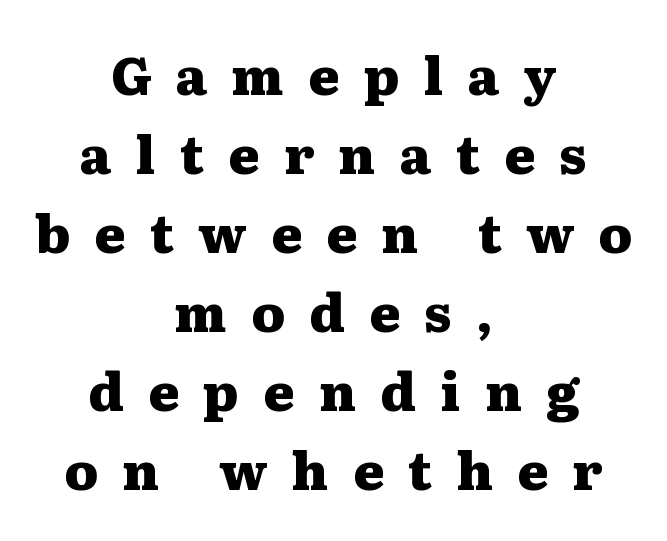
Visually the block forms a symmetrical silhouette, jagged on both flanks. Observe the wide spacing: letters keep a clear distance from each other. The space beneath each line is pristine and unruled. The glyphs have the mass of a bold cut. These lines sit exactly where default settings would place them. Proportional: the letters do not fall into vertical columns.
